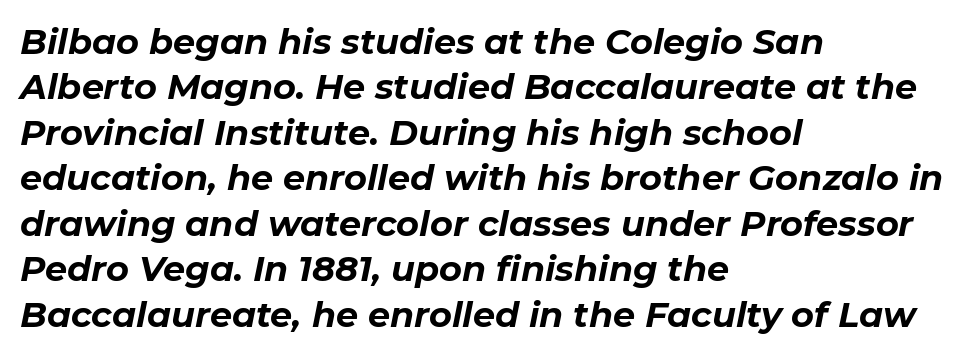
{"italic": "yes", "lean": "right", "slant_degrees": 11, "bold": "yes", "weight": "bold", "width": "normal", "stroke_contrast": "low", "x_height": "medium", "monospaced": "no", "underline": "no", "align": "left", "line_spacing": "normal", "line_spacing_ratio": 1.3, "letter_spacing": "normal", "letter_spacing_em": 0.0, "glyph_px": 35}
